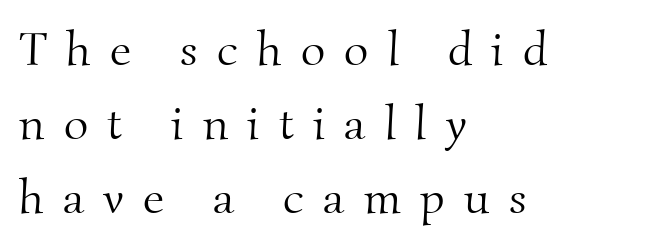
Q: Is the text bold? A: No.
Q: Is the typeface a serif or a sans-serif typeface? A: Serif.
Q: Is the text underlined? A: No.
Q: How is the paragraph aligned? A: Left-aligned.
Q: Is the spacing between letters normal or unusually wide? A: Unusually wide.
Q: Is the spacing between lines tight, normal or loose? A: Normal.
Q: Width (condensed, normal, or wide)? A: Normal.
Q: Stroke contrast? A: Medium.
Q: x-height? A: Small.
Q: Monospaced? A: No.
